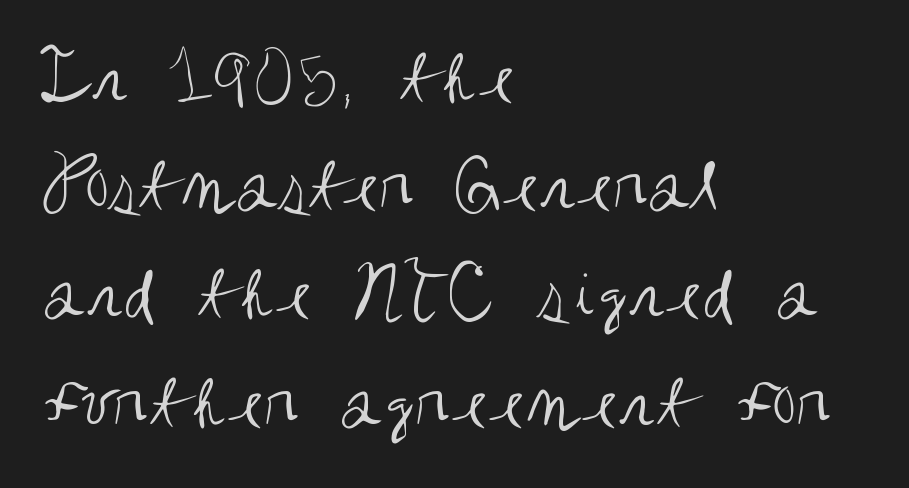
Each row of text sits above clean, open space. Varying glyph widths throughout — classic text-font behaviour. This sample uses plain, unmodified letter spacing. Which margin do the lines hug? The left one — the right edge is uneven.
